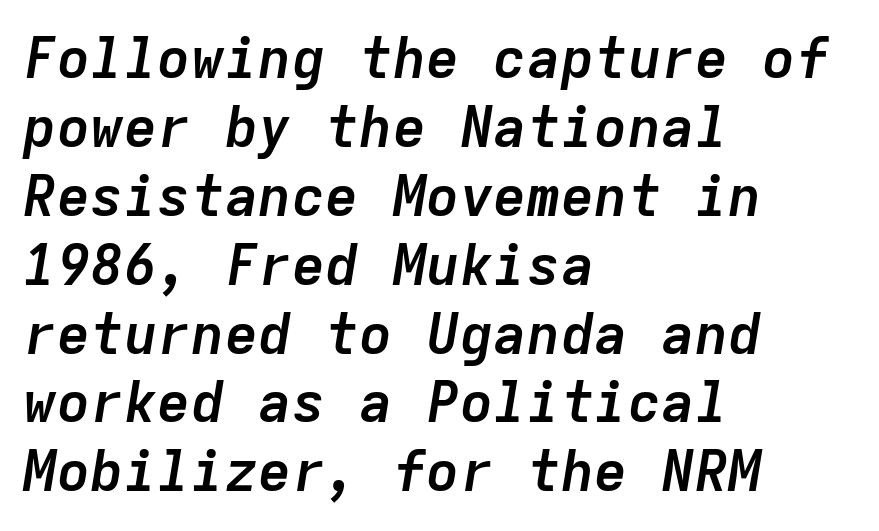
Q: Is the text bold? A: Yes.
Q: Is the text italic (slanted)? A: Yes, it leans right by about 9 degrees.
Q: Is the text underlined? A: No.
Q: How is the paragraph aligned? A: Left-aligned.
Q: Is the spacing between letters normal or unusually wide? A: Normal.
Q: Width (condensed, normal, or wide)? A: Normal.
Q: Stroke contrast? A: Low.
Q: x-height? A: Medium.
Q: Monospaced? A: Yes.
